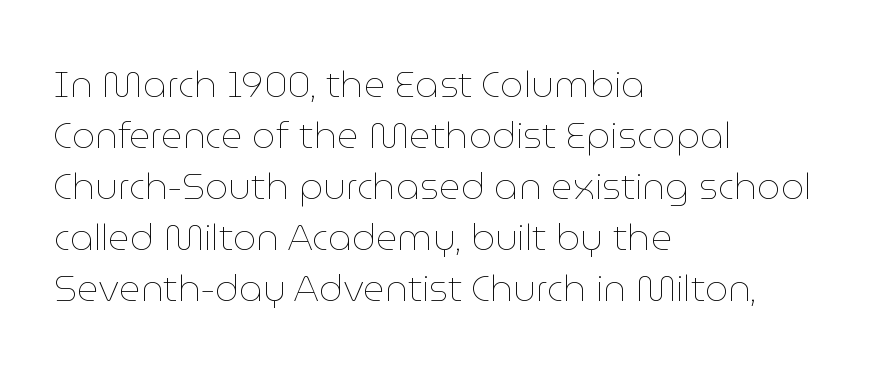
The image shows 37 px thin type, upright; set left-aligned, normal line spacing (1.38x), normal letter spacing, not underlined; low stroke contrast and a medium x-height.
